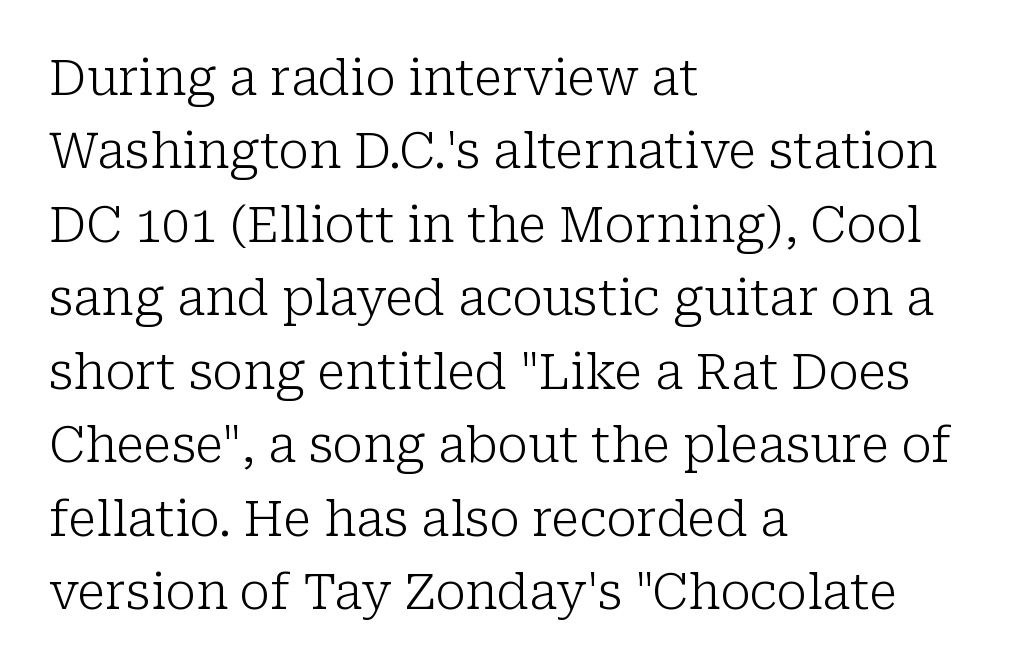
Q: Is the text bold? A: No.
Q: Is the text italic (slanted)? A: No, it is upright.
Q: Is the typeface a serif or a sans-serif typeface? A: Serif.
Q: Is the text underlined? A: No.
Q: How is the paragraph aligned? A: Left-aligned.
Q: Is the spacing between letters normal or unusually wide? A: Normal.
Q: Is the spacing between lines tight, normal or loose? A: Normal.
Q: Width (condensed, normal, or wide)? A: Normal.
Q: Stroke contrast? A: Low.
Q: x-height? A: Medium.
Q: Monospaced? A: No.
